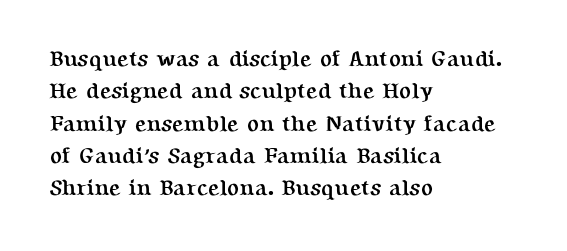
Q: Is the text bold? A: Yes.
Q: Is the text italic (slanted)? A: No, it is upright.
Q: Is the text underlined? A: No.
Q: How is the paragraph aligned? A: Left-aligned.
Q: Is the spacing between letters normal or unusually wide? A: Normal.
Q: Is the spacing between lines tight, normal or loose? A: Normal.
